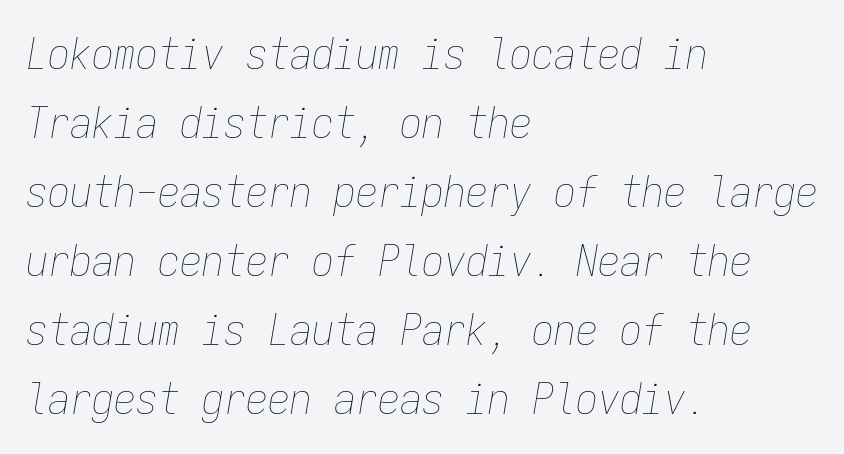
Each word holds together tightly as a unit, with standard inter-letter gaps. The text carries the slant typical of an italic or oblique font. The typeface has the unassuming heft of standard copy or less. Has an underline been added? It has not. The passage shown stacks its lines at a standard gap.
